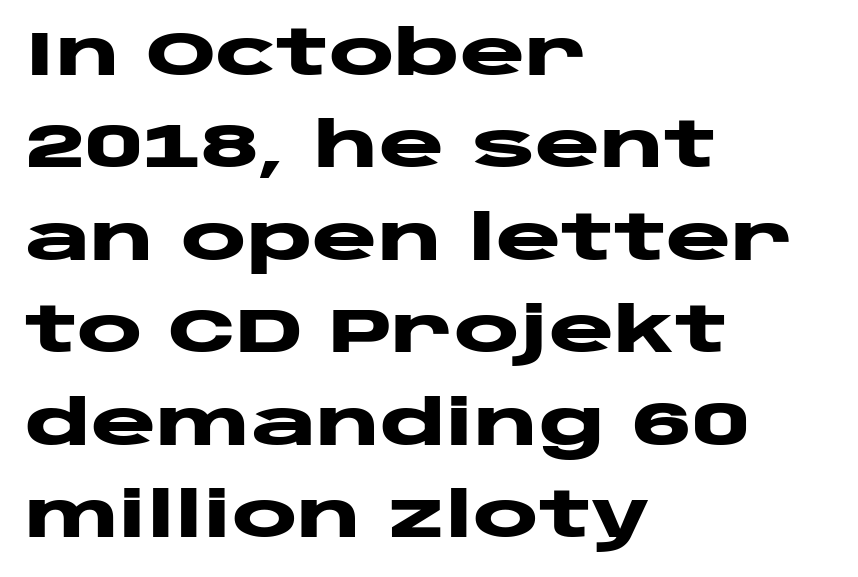
Q: Is the text bold? A: Yes.
Q: Is the text italic (slanted)? A: No, it is upright.
Q: Is the typeface a serif or a sans-serif typeface? A: Sans-serif.
Q: Is the text underlined? A: No.
Q: How is the paragraph aligned? A: Left-aligned.
Q: Is the spacing between letters normal or unusually wide? A: Normal.
Q: Is the spacing between lines tight, normal or loose? A: Normal.
Q: Width (condensed, normal, or wide)? A: Wide.
Q: Stroke contrast? A: Low.
Q: x-height? A: Large.
Q: Monospaced? A: No.
